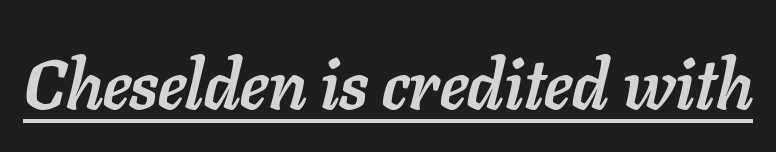
The specimen includes a rule beneath the text block's lines. Note the varied advance widths — an 'i' is clearly narrower than an 'm'. Weight: bold. The horizontal fit of the characters is conventional and even. Rendered with sloped, italic letterforms.
